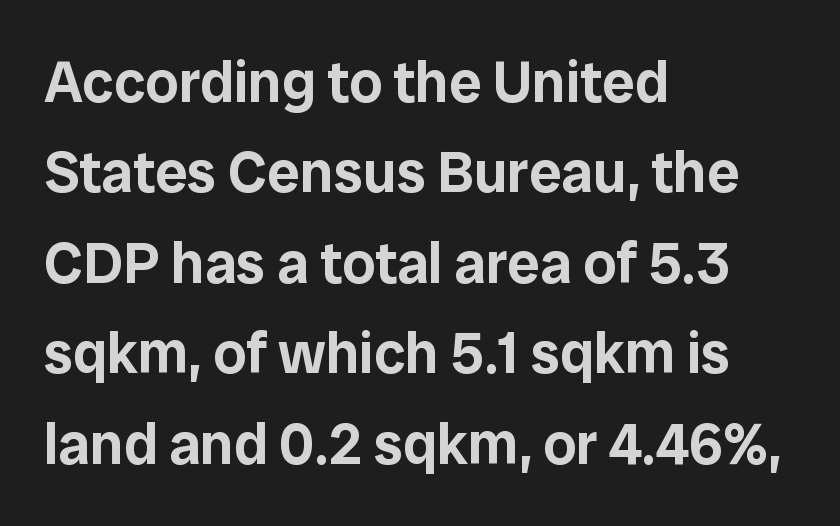
The image shows 58 px sans-serif type, upright; set left-aligned, normal line spacing (1.56x), normal letter spacing, not underlined; low stroke contrast and a medium x-height.
